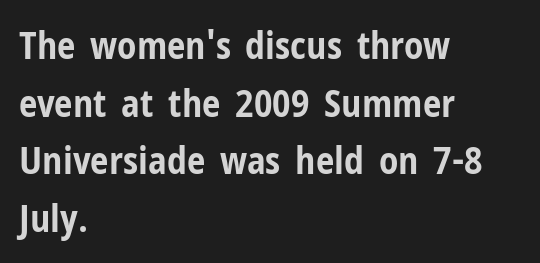
{"serif": "no", "italic": "no", "bold": "yes", "weight": "bold", "width": "condensed", "stroke_contrast": "low", "x_height": "medium", "monospaced": "no", "underline": "no", "align": "left", "line_spacing": "normal", "line_spacing_ratio": 1.56, "letter_spacing": "normal", "letter_spacing_em": 0.0, "glyph_px": 37}
